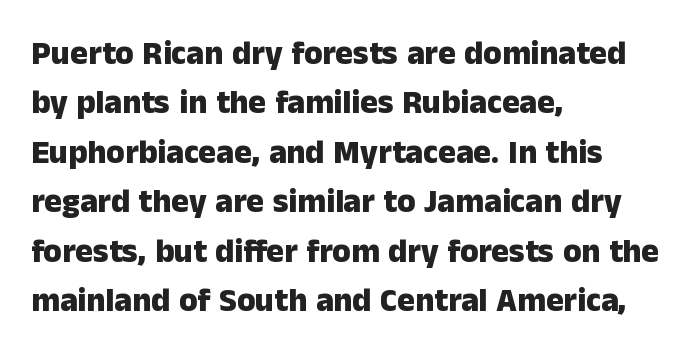
This rendering uses left alignment, leaving the right contour irregular. Tall strokes in this sample are plumb rather than angled. Font category for this specimen: sans-serif. The zone under the glyphs is completely vacant.
